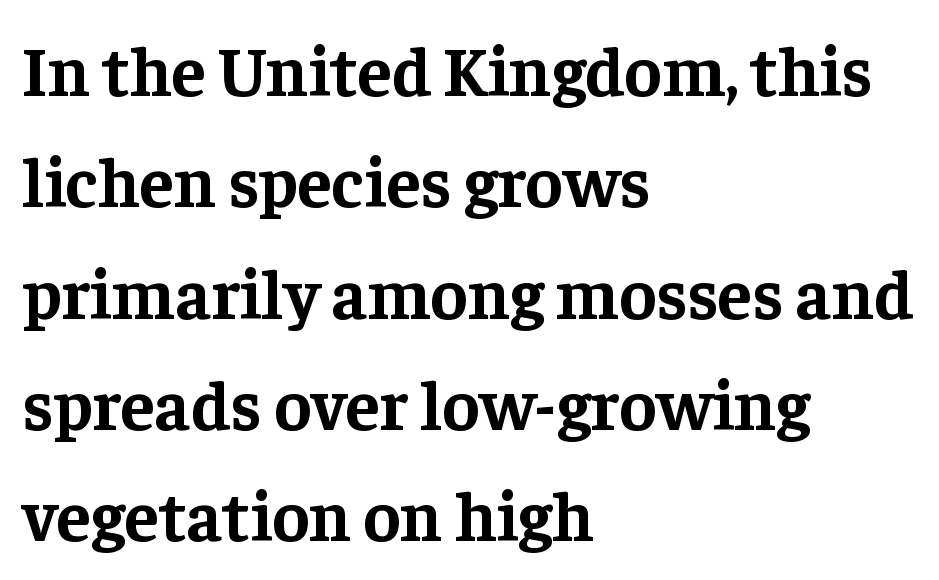
The image shows 70 px bold serif type, upright; set left-aligned, normal line spacing (1.59x), normal letter spacing, not underlined; low stroke contrast and a medium x-height.
